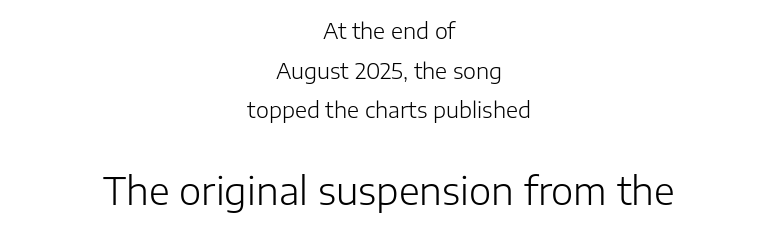
The type is set solid horizontally, with unmodified tracking. Reading top to bottom, the characters get bigger at the block break. The typography opts for an upright posture over an oblique one. Nobody drew a line under any word here.
